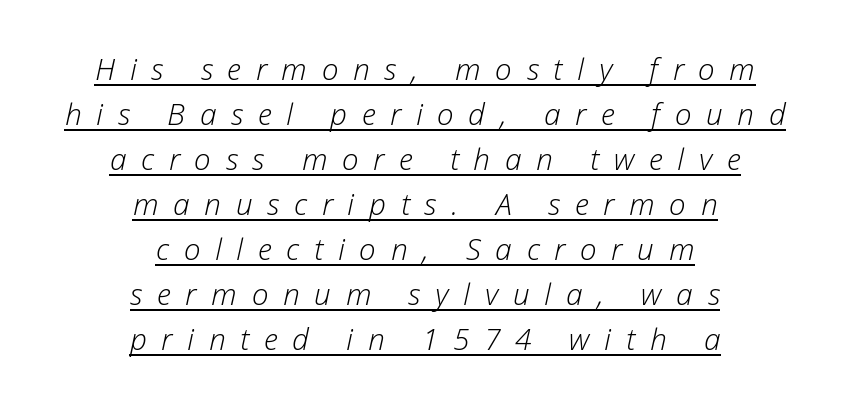
Q: Is the text bold? A: No.
Q: Is the text italic (slanted)? A: Yes, it leans right by about 12 degrees.
Q: Is the text underlined? A: Yes.
Q: How is the paragraph aligned? A: Centered.
Q: Is the spacing between letters normal or unusually wide? A: Unusually wide.
Q: Is the spacing between lines tight, normal or loose? A: Normal.
Q: Width (condensed, normal, or wide)? A: Normal.
Q: Stroke contrast? A: Low.
Q: x-height? A: Medium.
Q: Monospaced? A: No.
